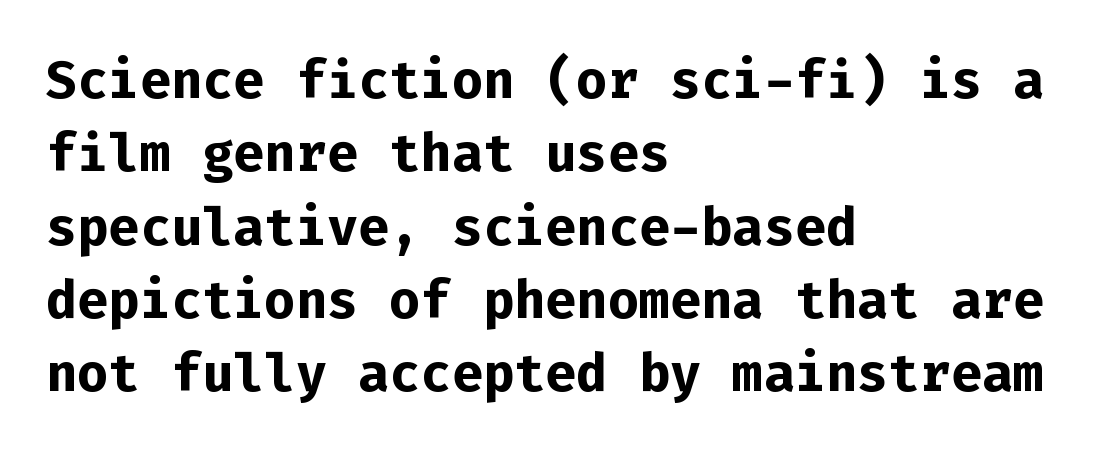
{"serif": "no", "italic": "no", "bold": "yes", "weight": "bold", "width": "normal", "stroke_contrast": "low", "x_height": "medium", "monospaced": "yes", "underline": "no", "align": "left", "line_spacing": "normal", "line_spacing_ratio": 1.41, "letter_spacing": "normal", "letter_spacing_em": 0.0, "glyph_px": 52}
